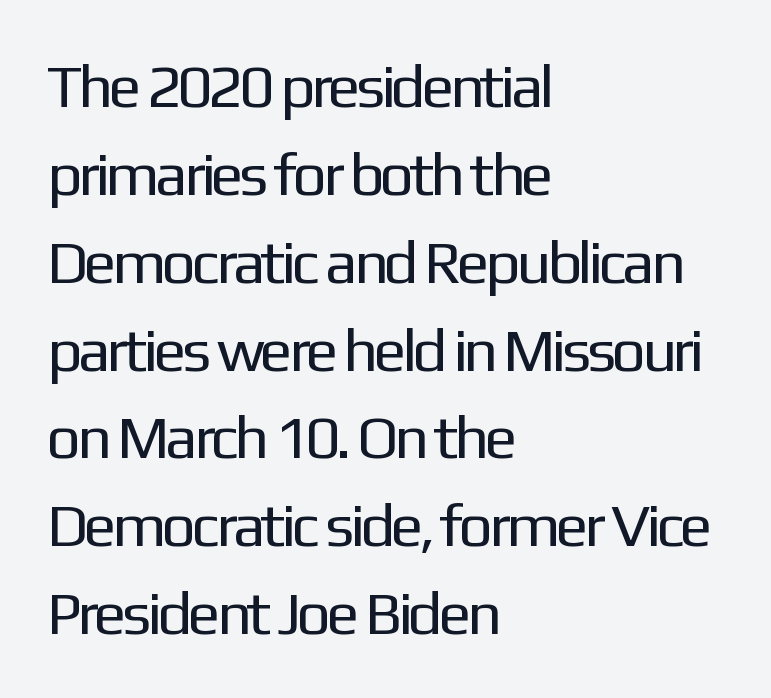
Observe the absence of serifs on each vertical stroke in this sample. Visually the block forms a straight wall on the left and a jagged coastline on the right. No extra tracking has been applied to these lines. Each letter keeps its own natural width here, so spacing adapts to shape. Every character sits straight up, as roman type does. Successive baselines arrive at the customary interval.
